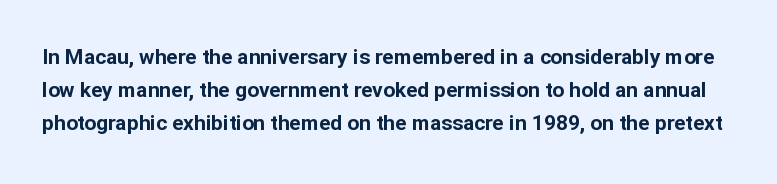
Q: Is the text bold? A: Yes.
Q: Is the text italic (slanted)? A: No, it is upright.
Q: Is the text underlined? A: No.
Q: Is the spacing between letters normal or unusually wide? A: Normal.
Q: Is the spacing between lines tight, normal or loose? A: Normal.
